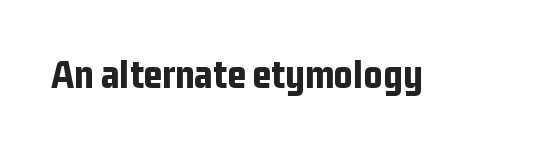
{"serif": "no", "italic": "no", "bold": "yes", "weight": "bold", "width": "condensed", "stroke_contrast": "low", "x_height": "medium", "monospaced": "no", "underline": "no", "letter_spacing": "normal", "letter_spacing_em": 0.0, "glyph_px": 41}
